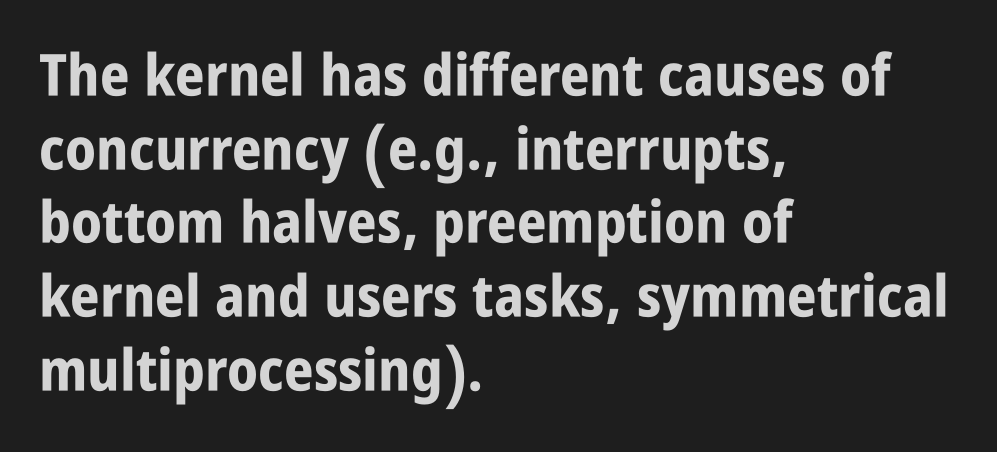
{"serif": "no", "italic": "no", "bold": "yes", "weight": "bold", "width": "condensed", "stroke_contrast": "low", "x_height": "large", "monospaced": "no", "underline": "no", "align": "left", "line_spacing": "normal", "line_spacing_ratio": 1.27, "letter_spacing": "normal", "letter_spacing_em": 0.0, "glyph_px": 58}
